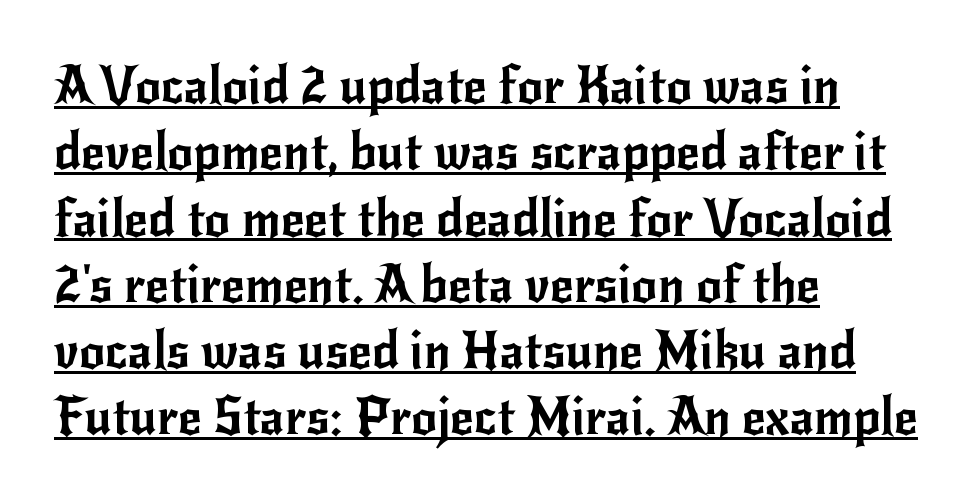
Every word sits above its own underline. The designer left line spacing at the default. Default kerning and tracking; the words read as compact shapes. Every row of glyphs begins at an identical x-position on the left. Classification — sans serif. The passage shown is typed in a proportional face where columns would drift.
